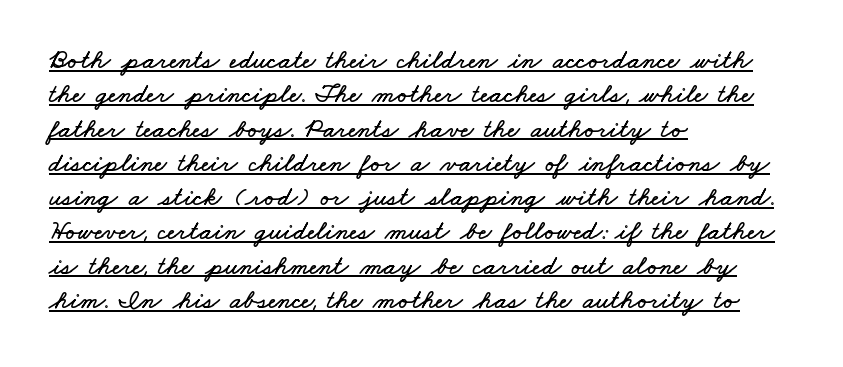
{"underline": "yes", "align": "left", "line_spacing": "normal", "line_spacing_ratio": 1.27, "letter_spacing": "normal", "letter_spacing_em": 0.0, "glyph_px": 27}
